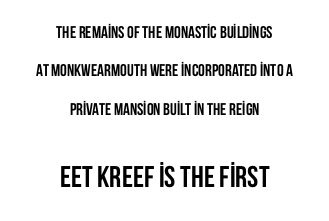
Q: Is the text bold? A: Yes.
Q: Is the text italic (slanted)? A: No, it is upright.
Q: Is the typeface a serif or a sans-serif typeface? A: Sans-serif.
Q: Is the text underlined? A: No.
Q: How is the paragraph aligned? A: Centered.
Q: Is the spacing between letters normal or unusually wide? A: Normal.
Q: Is the spacing between lines tight, normal or loose? A: Loose.
Q: Which block of text is set in a larger size, the first (top) or the second (bottom)? A: The second (bottom) one.
Q: Width (condensed, normal, or wide)? A: Condensed.
Q: Stroke contrast? A: Low.
Q: x-height? A: Large.
Q: Monospaced? A: No.
